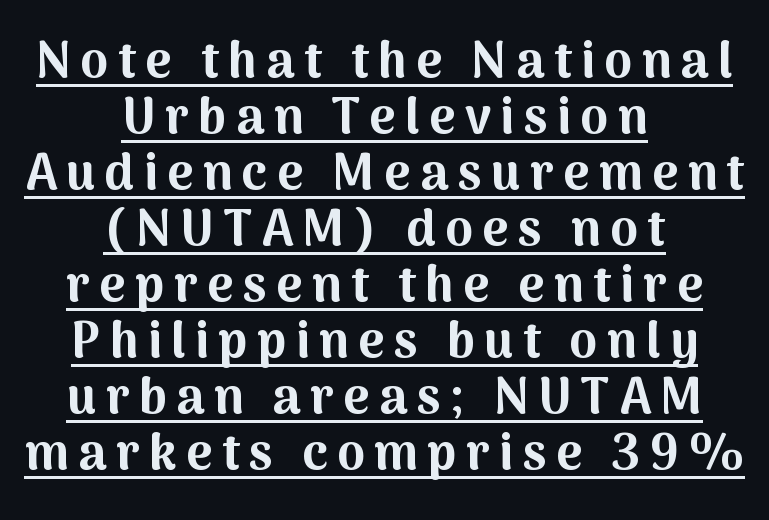
Q: Is the text bold? A: Yes.
Q: Is the text italic (slanted)? A: No, it is upright.
Q: Is the typeface a serif or a sans-serif typeface? A: Sans-serif.
Q: Is the text underlined? A: Yes.
Q: How is the paragraph aligned? A: Centered.
Q: Is the spacing between lines tight, normal or loose? A: Tight.
Q: Width (condensed, normal, or wide)? A: Normal.
Q: Stroke contrast? A: Medium.
Q: x-height? A: Medium.
Q: Monospaced? A: No.
